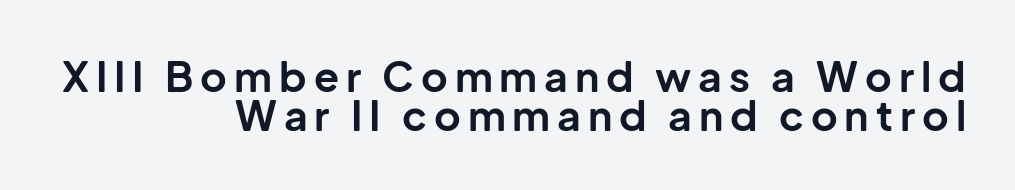
The paragraph has a hard right edge and a soft left edge. The glyphs have the mass of a bold cut. Leading: reduced. The face used here is proportionally spaced, like ordinary book or web type. This is roman type, the default non-slanted kind. Rule under the text: the space is simply empty.
